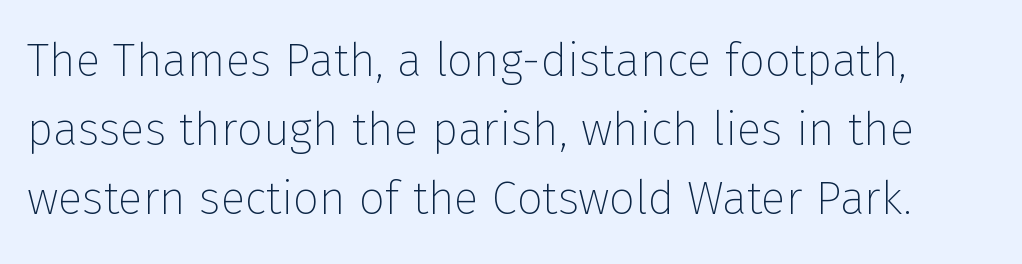
Q: Is the text bold? A: No.
Q: Is the text italic (slanted)? A: No, it is upright.
Q: Is the typeface a serif or a sans-serif typeface? A: Sans-serif.
Q: Is the text underlined? A: No.
Q: Is the spacing between letters normal or unusually wide? A: Normal.
Q: Is the spacing between lines tight, normal or loose? A: Normal.
Q: Width (condensed, normal, or wide)? A: Normal.
Q: Stroke contrast? A: Low.
Q: x-height? A: Medium.
Q: Monospaced? A: No.
